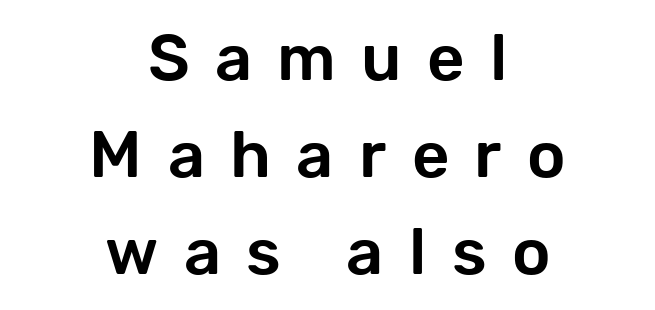
Note the varied advance widths — an 'i' is clearly narrower than an 'm'. Tracking here is generous; glyphs stand well apart from one another. The designer went with a sans here, leaving each stem footless. A clean baseline with only descenders dipping below it.
